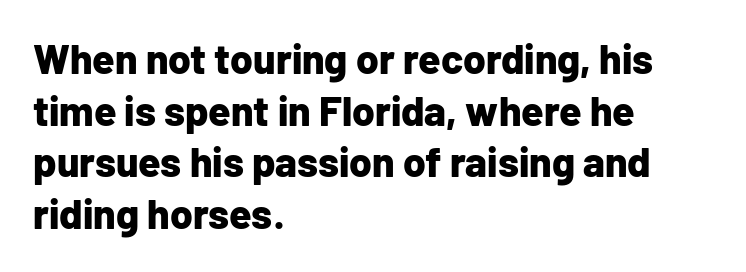
{"serif": "no", "italic": "no", "bold": "yes", "weight": "bold", "width": "normal", "stroke_contrast": "low", "x_height": "medium", "monospaced": "no", "underline": "no", "align": "left", "line_spacing": "normal", "line_spacing_ratio": 1.26, "letter_spacing": "normal", "letter_spacing_em": 0.0, "glyph_px": 41}
